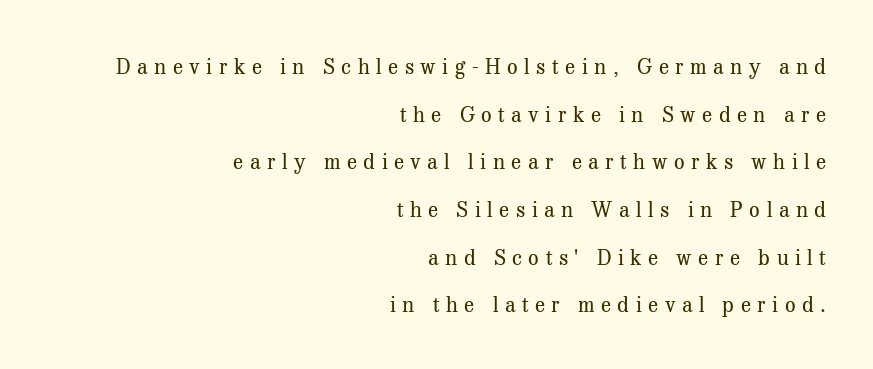
Q: Is the text bold? A: No.
Q: Is the text italic (slanted)? A: No, it is upright.
Q: Is the text underlined? A: No.
Q: How is the paragraph aligned? A: Right-aligned.
Q: Is the spacing between letters normal or unusually wide? A: Unusually wide.
Q: Is the spacing between lines tight, normal or loose? A: Loose.
